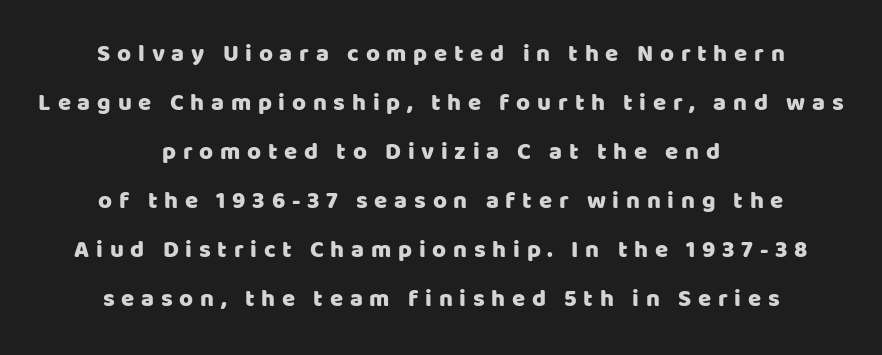
{"italic": "no", "underline": "no", "align": "center", "line_spacing": "loose", "line_spacing_ratio": 2.04, "letter_spacing": "wide", "letter_spacing_em": 0.28, "glyph_px": 24}
